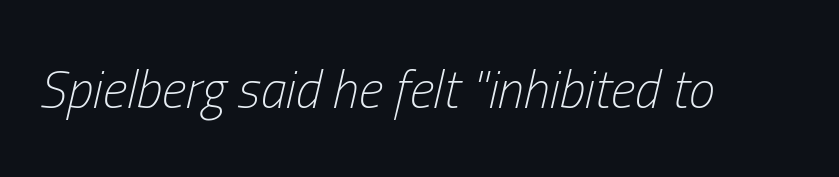
{"italic": "yes", "lean": "right", "slant_degrees": 13, "bold": "no", "weight": "light", "width": "condensed", "stroke_contrast": "low", "x_height": "medium", "monospaced": "no", "underline": "no", "letter_spacing": "normal", "letter_spacing_em": 0.0, "glyph_px": 53}
